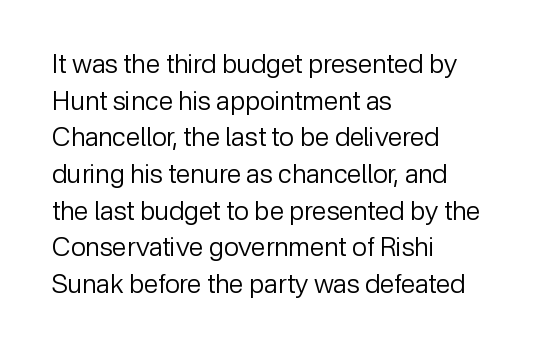
{"italic": "no", "bold": "no", "underline": "no", "align": "left", "line_spacing": "normal", "line_spacing_ratio": 1.41, "letter_spacing": "normal", "letter_spacing_em": 0.0, "glyph_px": 26}
